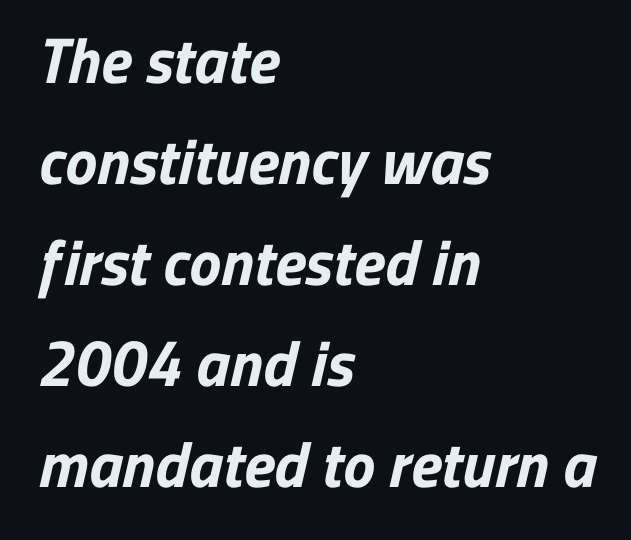
The image shows 64 px bold sans-serif type; set left-aligned, normal line spacing (1.58x), normal letter spacing, not underlined; low stroke contrast and a medium x-height.
